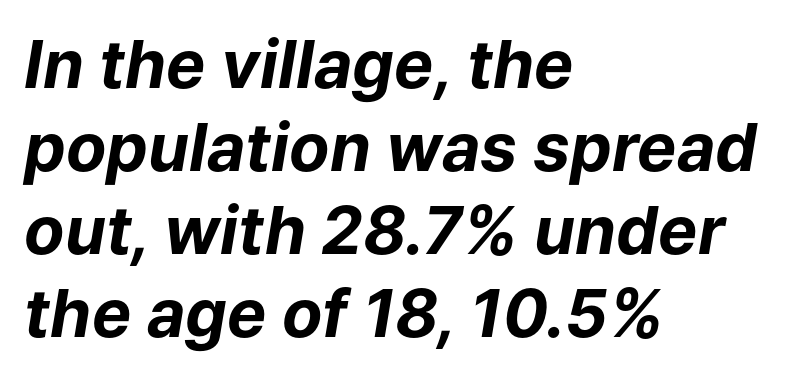
{"italic": "yes", "lean": "right", "slant_degrees": 9, "bold": "yes", "weight": "bold", "width": "normal", "stroke_contrast": "low", "x_height": "medium", "monospaced": "no", "underline": "no", "align": "left", "line_spacing": "normal", "line_spacing_ratio": 1.26, "letter_spacing": "normal", "letter_spacing_em": 0.0, "glyph_px": 66}
